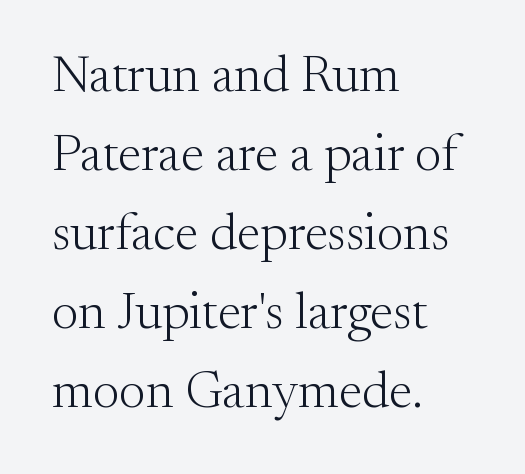
This sample has the flowing, uneven cadence of proportional lettering. Note: serifs present on the glyphs. Check under the words: just untouched page. The line texture is even and compact thanks to regular tracking.
